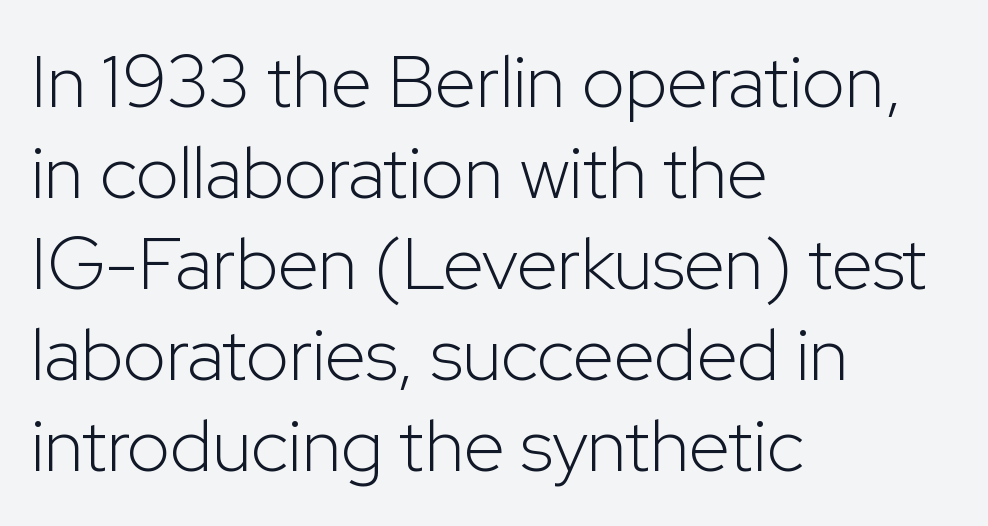
{"serif": "no", "italic": "no", "bold": "no", "weight": "light", "width": "normal", "stroke_contrast": "low", "x_height": "medium", "monospaced": "no", "underline": "no", "align": "left", "line_spacing_ratio": 1.23, "letter_spacing": "normal", "letter_spacing_em": 0.0, "glyph_px": 74}
